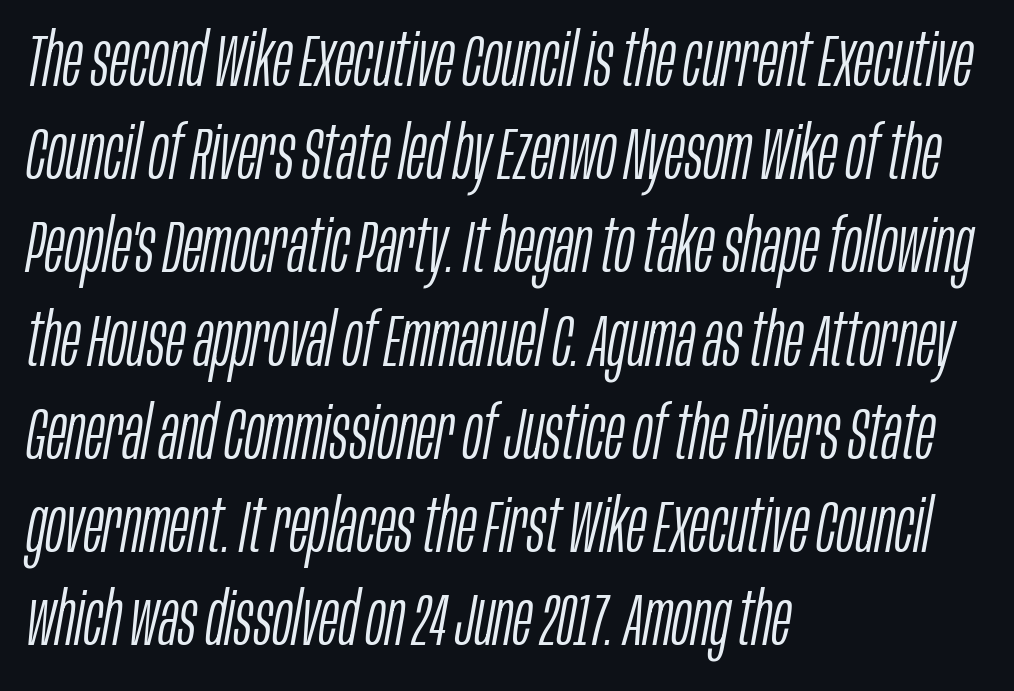
Q: Is the text bold? A: No.
Q: Is the text italic (slanted)? A: Yes, it leans right by about 10 degrees.
Q: Is the text underlined? A: No.
Q: How is the paragraph aligned? A: Left-aligned.
Q: Is the spacing between letters normal or unusually wide? A: Normal.
Q: Is the spacing between lines tight, normal or loose? A: Normal.
Q: Width (condensed, normal, or wide)? A: Condensed.
Q: Stroke contrast? A: Low.
Q: x-height? A: Large.
Q: Monospaced? A: No.
